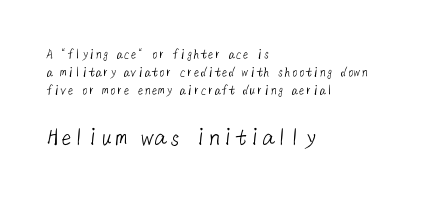
The image shows 27 px text type; set left-aligned, normal line spacing (1.3x), normal letter spacing, not underlined; the second (bottom) block is 1.93x larger.
